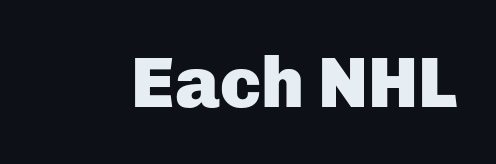
Every stem runs plumb, perpendicular to the baseline. The strip under each line holds only bare page. Proportional: the letters do not fall into vertical columns. This rendering employs a face without finishing strokes, i.e., a sans-serif. Is the type bold? Yes — the strokes are clearly thick and heavy.
